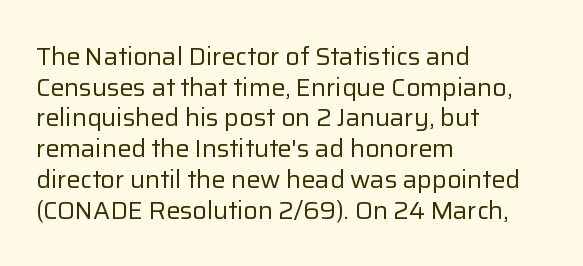
The letters look calm and open, with moderate or lighter stems. Descenders are the only things crossing below the line. Left-aligned paragraph, ragged on the right. Short note: letters normally spaced.
